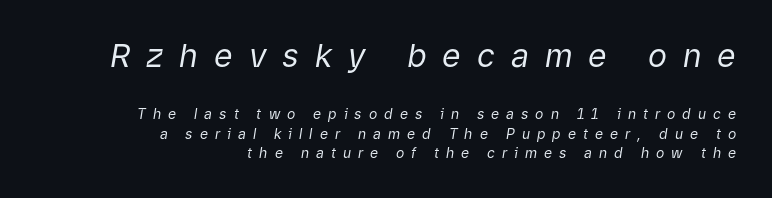
The image shows 32 px regular-weight type, italic (leaning right); set right-aligned, normal line spacing (1.37x), unusually wide letter spacing (+0.5 em), not underlined; the first (top) block is 2.29x larger; low stroke contrast and a medium x-height.
